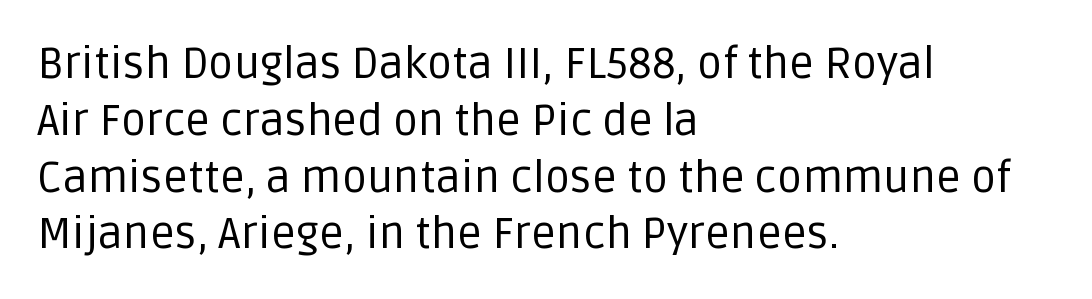
Q: Is the text bold? A: No.
Q: Is the text italic (slanted)? A: No, it is upright.
Q: Is the typeface a serif or a sans-serif typeface? A: Sans-serif.
Q: Is the text underlined? A: No.
Q: How is the paragraph aligned? A: Left-aligned.
Q: Is the spacing between letters normal or unusually wide? A: Normal.
Q: Is the spacing between lines tight, normal or loose? A: Normal.
Q: Width (condensed, normal, or wide)? A: Normal.
Q: Stroke contrast? A: Low.
Q: x-height? A: Large.
Q: Monospaced? A: No.
